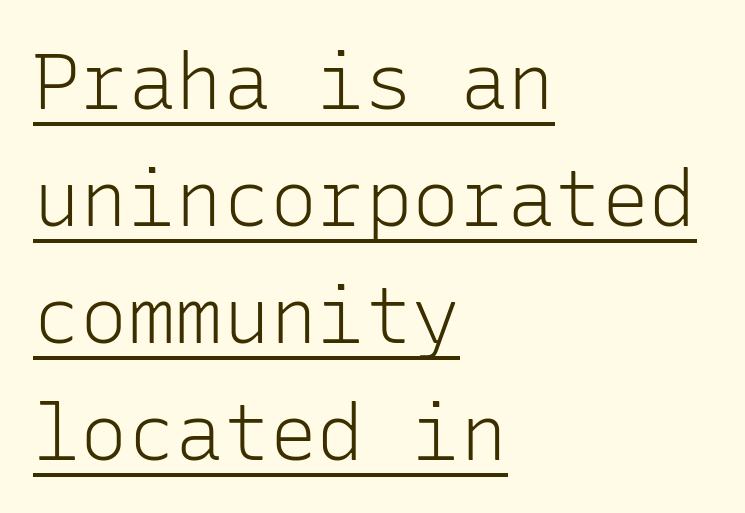
The image shows 79 px light sans-serif type, upright, monospaced; set left-aligned, normal line spacing (1.48x), normal letter spacing, underlined; low stroke contrast and a medium x-height.
